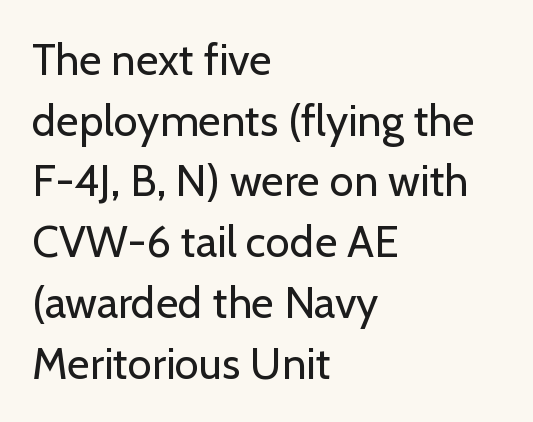
{"serif": "no", "italic": "no", "bold": "no", "weight": "regular", "width": "normal", "stroke_contrast": "low", "x_height": "medium", "monospaced": "no", "underline": "no", "align": "left", "line_spacing": "normal", "line_spacing_ratio": 1.38, "letter_spacing": "normal", "letter_spacing_em": 0.0, "glyph_px": 44}
